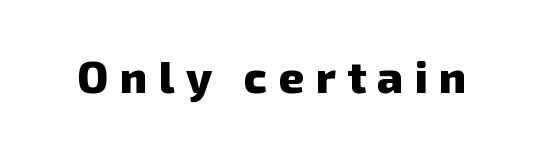
The image shows 45 px heavy sans-serif type; set unusually wide letter spacing (+0.25 em), not underlined; low stroke contrast and a medium x-height.
